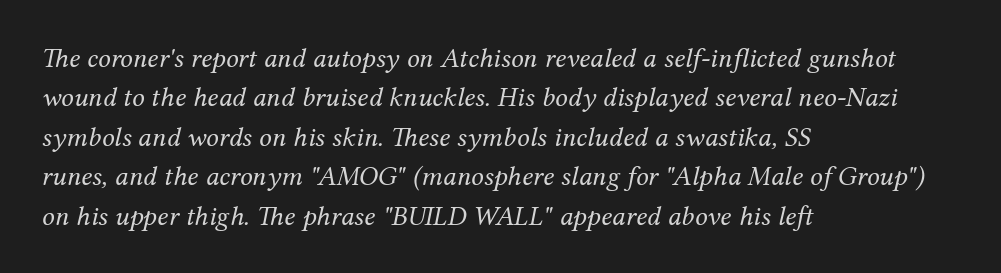
Q: Is the text bold? A: No.
Q: Is the text italic (slanted)? A: Yes, it leans right by about 12 degrees.
Q: Is the typeface a serif or a sans-serif typeface? A: Serif.
Q: Is the text underlined? A: No.
Q: How is the paragraph aligned? A: Left-aligned.
Q: Is the spacing between letters normal or unusually wide? A: Normal.
Q: Is the spacing between lines tight, normal or loose? A: Normal.
Q: Width (condensed, normal, or wide)? A: Normal.
Q: Stroke contrast? A: Medium.
Q: x-height? A: Medium.
Q: Monospaced? A: No.
